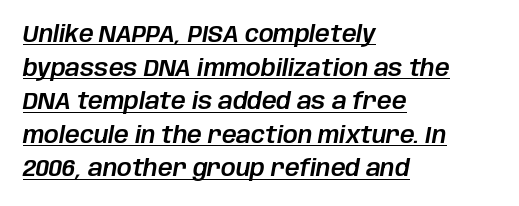
The image shows 23 px text type, italic (leaning right); set left-aligned, normal line spacing (1.46x), normal letter spacing, underlined.
